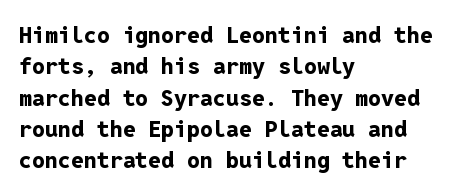
Q: Is the text bold? A: Yes.
Q: Is the text italic (slanted)? A: No, it is upright.
Q: Is the text underlined? A: No.
Q: How is the paragraph aligned? A: Left-aligned.
Q: Is the spacing between letters normal or unusually wide? A: Normal.
Q: Is the spacing between lines tight, normal or loose? A: Normal.
